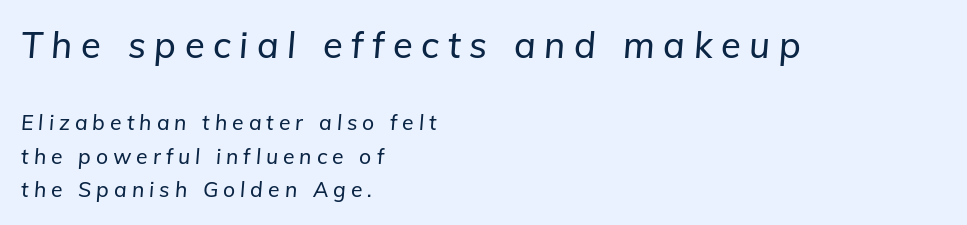
Q: Is the text italic (slanted)? A: Yes, it leans right by about 5 degrees.
Q: Is the text underlined? A: No.
Q: How is the paragraph aligned? A: Left-aligned.
Q: Is the spacing between letters normal or unusually wide? A: Unusually wide.
Q: Is the spacing between lines tight, normal or loose? A: Normal.
Q: Which block of text is set in a larger size, the first (top) or the second (bottom)? A: The first (top) one.
Q: Width (condensed, normal, or wide)? A: Normal.
Q: Stroke contrast? A: Low.
Q: x-height? A: Medium.
Q: Monospaced? A: No.
